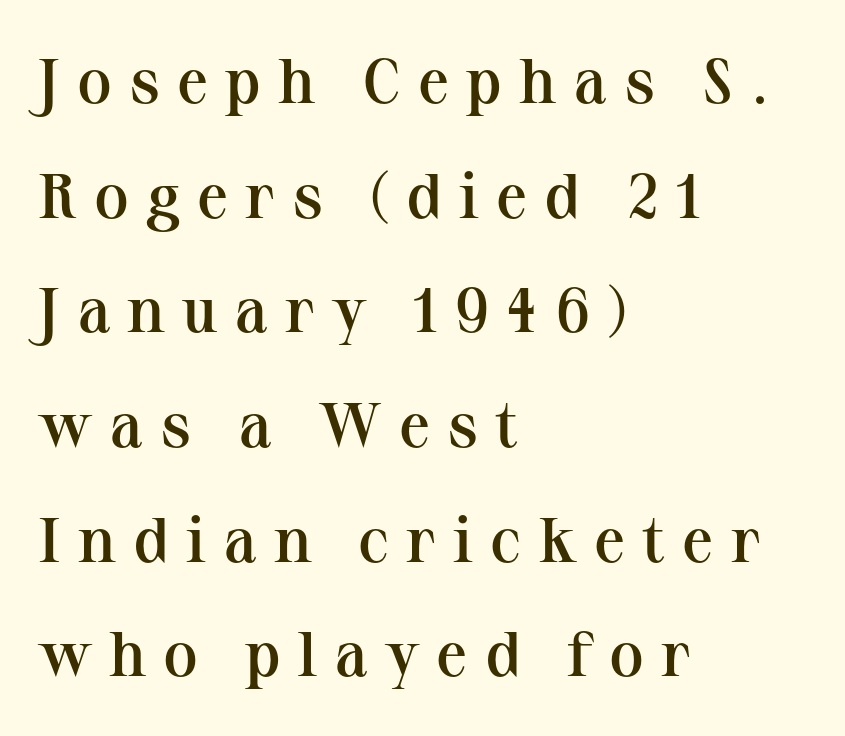
{"serif": "yes", "italic": "no", "bold": "semi", "weight": "semibold", "width": "normal", "stroke_contrast": "medium", "x_height": "medium", "monospaced": "no", "underline": "no", "align": "left", "line_spacing_ratio": 1.82, "letter_spacing": "wide", "letter_spacing_em": 0.27, "glyph_px": 63}
